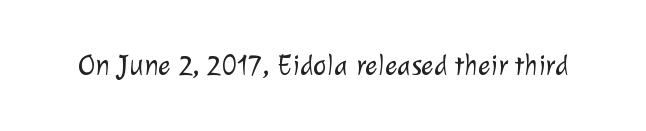
Plain, unruled lines of type. Note the varied advance widths — an 'i' is clearly narrower than an 'm'. The passage shown has conventional tracking throughout. In terms of letterform style, serifs are entirely absent.
